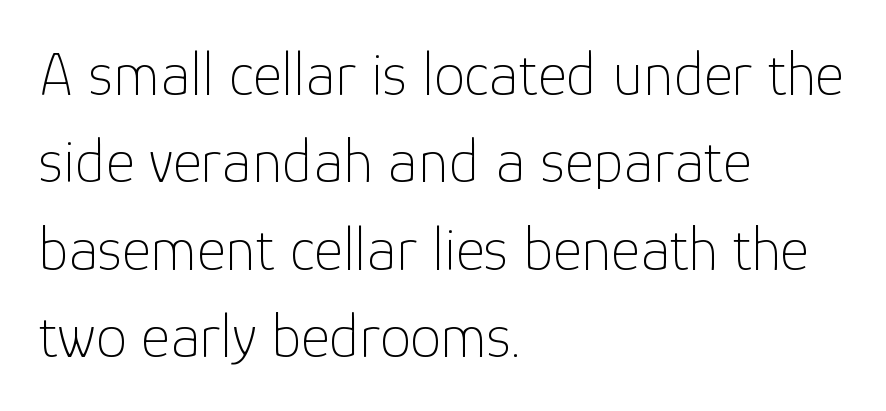
{"serif": "no", "italic": "no", "bold": "no", "weight": "thin", "width": "normal", "stroke_contrast": "low", "x_height": "medium", "monospaced": "no", "underline": "no", "align": "left", "line_spacing": "normal", "line_spacing_ratio": 1.41, "letter_spacing": "normal", "letter_spacing_em": 0.0, "glyph_px": 62}
